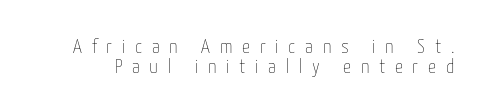
The image shows 20 px text type, upright; set tight line spacing (0.98x), unusually wide letter spacing (+0.49 em), not underlined.
